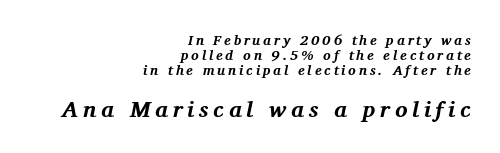
Q: Is the text bold? A: Yes.
Q: Is the text italic (slanted)? A: Yes, it leans right by about 11 degrees.
Q: Is the text underlined? A: No.
Q: How is the paragraph aligned? A: Right-aligned.
Q: Is the spacing between letters normal or unusually wide? A: Unusually wide.
Q: Is the spacing between lines tight, normal or loose? A: Tight.
Q: Which block of text is set in a larger size, the first (top) or the second (bottom)? A: The second (bottom) one.
